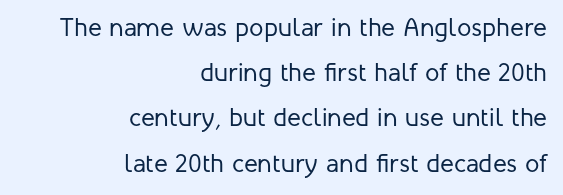
{"italic": "no", "bold": "no", "underline": "no", "align": "right", "line_spacing_ratio": 1.74, "letter_spacing": "normal", "letter_spacing_em": 0.0, "glyph_px": 26}
